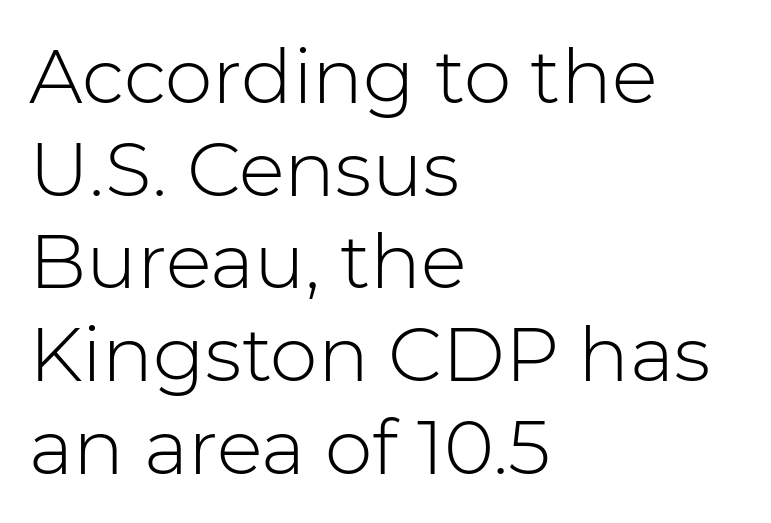
The image shows 76 px light sans-serif type, upright; set left-aligned, line spacing 1.22x, normal letter spacing, not underlined; low stroke contrast and a medium x-height.
